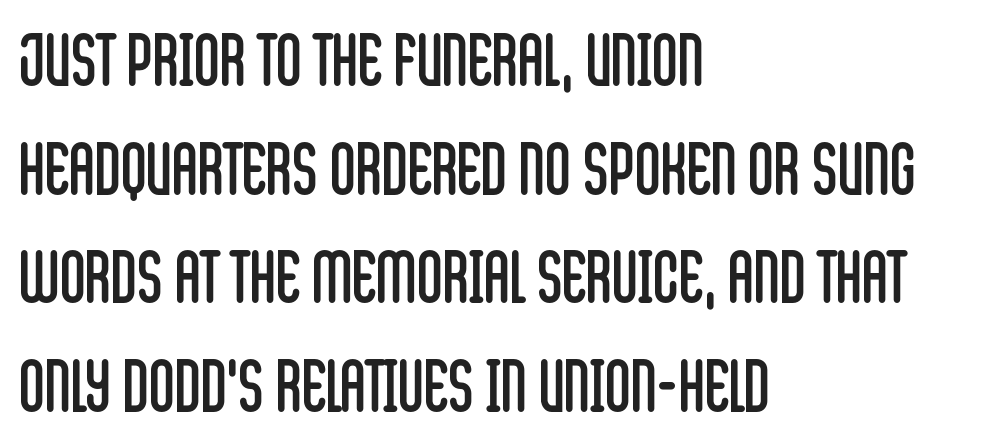
A student would call this left alignment; a typographer would say flush left, rag right. When letters stand straight like this, we call the style roman or upright. The passage shown is not bold in any degree. Varying glyph widths throughout — classic text-font behaviour. Plain, unruled lines of type.
